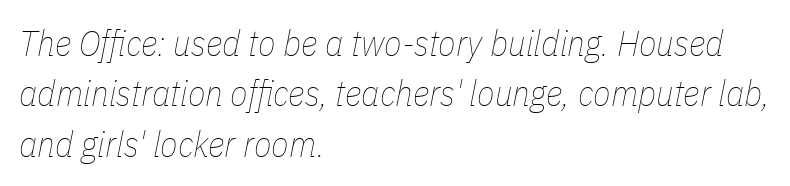
{"italic": "yes", "lean": "right", "slant_degrees": 11, "bold": "no", "weight": "thin", "width": "condensed", "stroke_contrast": "low", "x_height": "medium", "monospaced": "no", "underline": "no", "align": "left", "line_spacing": "normal", "line_spacing_ratio": 1.4, "letter_spacing": "normal", "letter_spacing_em": 0.0, "glyph_px": 36}
